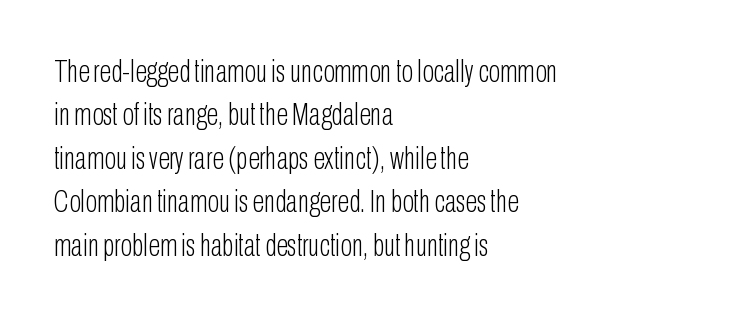
Q: Is the text bold? A: No.
Q: Is the text italic (slanted)? A: No, it is upright.
Q: Is the typeface a serif or a sans-serif typeface? A: Sans-serif.
Q: Is the text underlined? A: No.
Q: How is the paragraph aligned? A: Left-aligned.
Q: Is the spacing between letters normal or unusually wide? A: Normal.
Q: Is the spacing between lines tight, normal or loose? A: Normal.
Q: Width (condensed, normal, or wide)? A: Condensed.
Q: Stroke contrast? A: Low.
Q: x-height? A: Medium.
Q: Monospaced? A: No.
